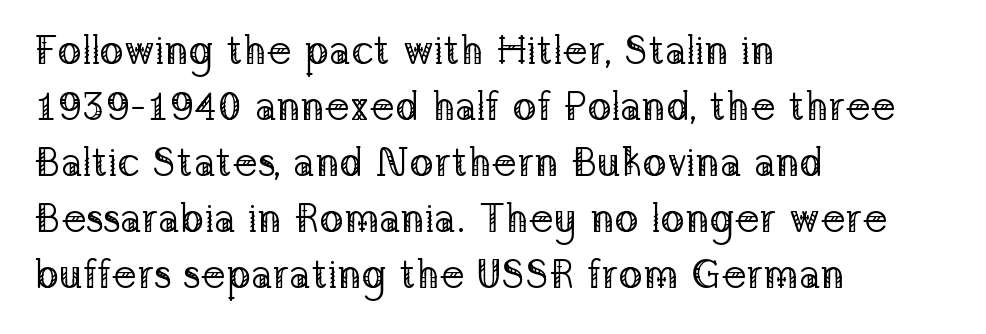
{"serif": "yes", "italic": "no", "bold": "no", "weight": "regular", "width": "normal", "stroke_contrast": "low", "x_height": "medium", "monospaced": "no", "underline": "no", "align": "left", "line_spacing": "normal", "line_spacing_ratio": 1.4, "letter_spacing": "normal", "letter_spacing_em": 0.0, "glyph_px": 40}
